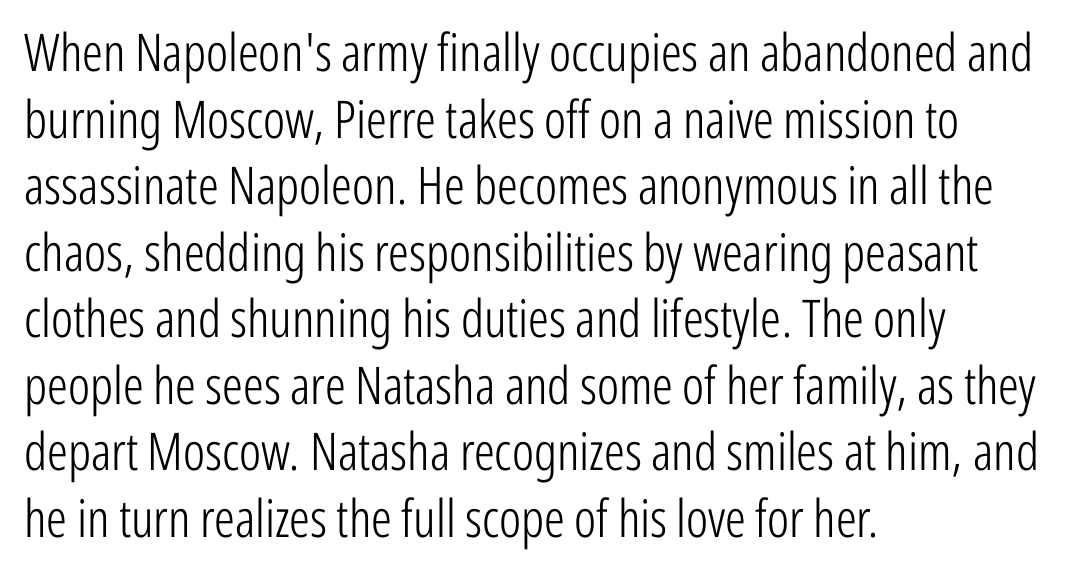
Q: Is the text bold? A: No.
Q: Is the text italic (slanted)? A: No, it is upright.
Q: Is the typeface a serif or a sans-serif typeface? A: Sans-serif.
Q: Is the text underlined? A: No.
Q: How is the paragraph aligned? A: Left-aligned.
Q: Is the spacing between letters normal or unusually wide? A: Normal.
Q: Is the spacing between lines tight, normal or loose? A: Normal.
Q: Width (condensed, normal, or wide)? A: Condensed.
Q: Stroke contrast? A: Low.
Q: x-height? A: Medium.
Q: Monospaced? A: No.
